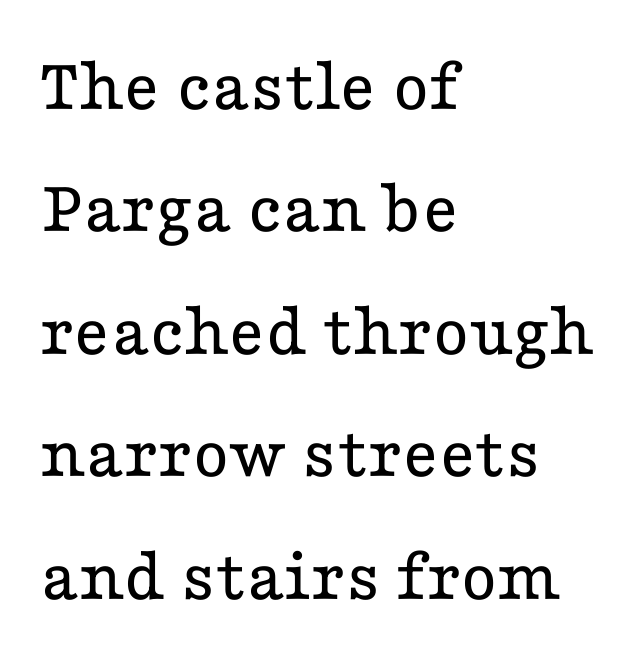
{"serif": "yes", "italic": "no", "bold": "no", "weight": "regular", "width": "wide", "stroke_contrast": "low", "x_height": "medium", "monospaced": "no", "underline": "no", "align": "left", "line_spacing": "normal", "line_spacing_ratio": 1.59, "letter_spacing": "normal", "letter_spacing_em": 0.0, "glyph_px": 77}
